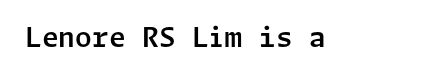
The image shows 27 px text type, upright; set normal letter spacing, not underlined.
